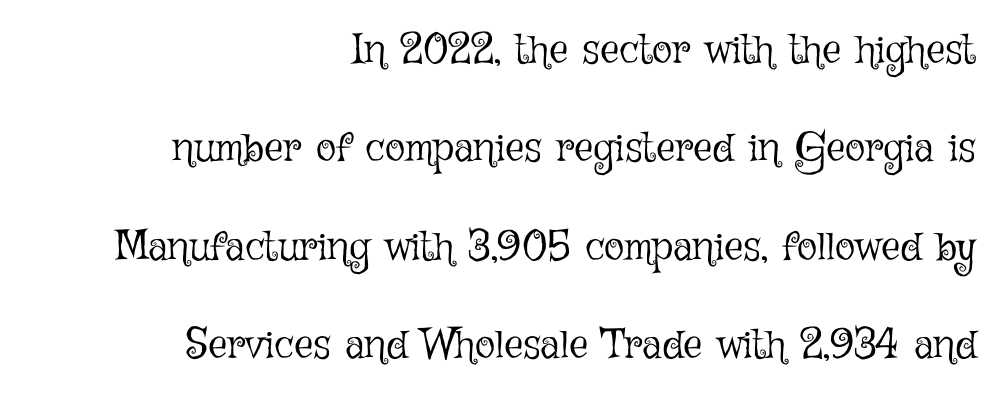
Q: Is the text bold? A: No.
Q: Is the text italic (slanted)? A: No, it is upright.
Q: Is the text underlined? A: No.
Q: How is the paragraph aligned? A: Right-aligned.
Q: Is the spacing between letters normal or unusually wide? A: Normal.
Q: Is the spacing between lines tight, normal or loose? A: Loose.
Q: Width (condensed, normal, or wide)? A: Normal.
Q: Stroke contrast? A: Low.
Q: x-height? A: Medium.
Q: Monospaced? A: No.
